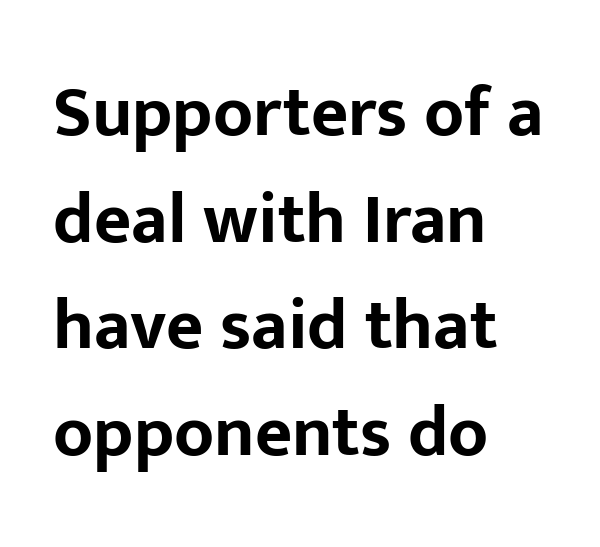
Q: Is the text bold? A: Yes.
Q: Is the text italic (slanted)? A: No, it is upright.
Q: Is the typeface a serif or a sans-serif typeface? A: Sans-serif.
Q: Is the text underlined? A: No.
Q: How is the paragraph aligned? A: Left-aligned.
Q: Is the spacing between letters normal or unusually wide? A: Normal.
Q: Is the spacing between lines tight, normal or loose? A: Normal.
Q: Width (condensed, normal, or wide)? A: Normal.
Q: Stroke contrast? A: Low.
Q: x-height? A: Medium.
Q: Monospaced? A: No.
